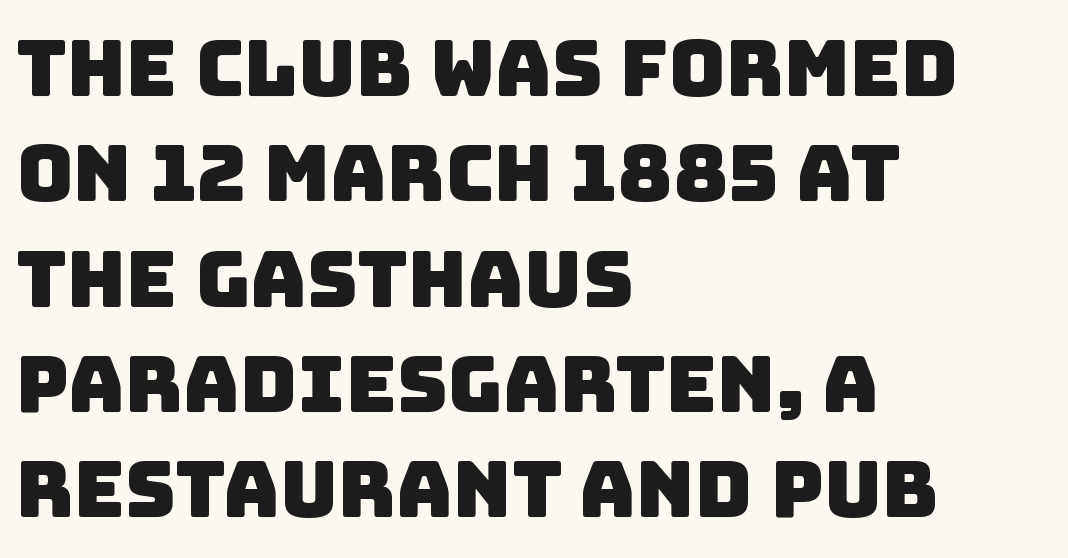
Q: Is the typeface a serif or a sans-serif typeface? A: Sans-serif.
Q: Is the text underlined? A: No.
Q: How is the paragraph aligned? A: Left-aligned.
Q: Is the spacing between letters normal or unusually wide? A: Normal.
Q: Is the spacing between lines tight, normal or loose? A: Normal.
Q: Width (condensed, normal, or wide)? A: Normal.
Q: Stroke contrast? A: Low.
Q: x-height? A: Large.
Q: Monospaced? A: No.
